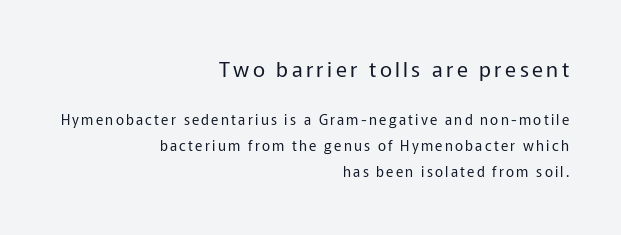
The image shows 21 px text type, upright; set right-aligned, line spacing 1.87x, not underlined; the first (top) block is 1.5x larger.
